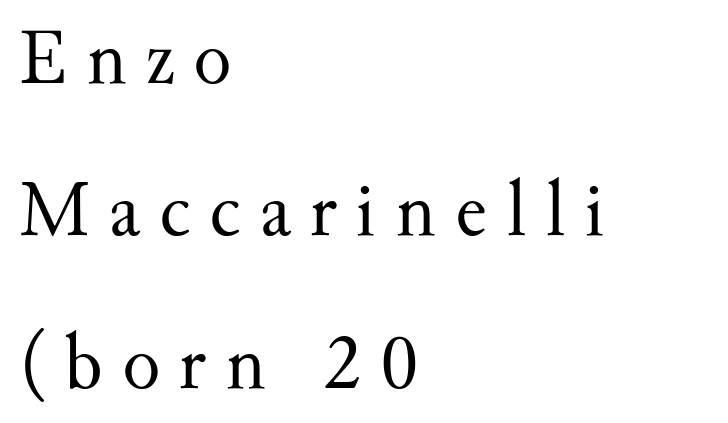
Q: Is the text bold? A: No.
Q: Is the text italic (slanted)? A: No, it is upright.
Q: Is the typeface a serif or a sans-serif typeface? A: Serif.
Q: Is the text underlined? A: No.
Q: How is the paragraph aligned? A: Left-aligned.
Q: Is the spacing between letters normal or unusually wide? A: Unusually wide.
Q: Is the spacing between lines tight, normal or loose? A: Loose.
Q: Width (condensed, normal, or wide)? A: Normal.
Q: Stroke contrast? A: Medium.
Q: x-height? A: Small.
Q: Monospaced? A: No.
